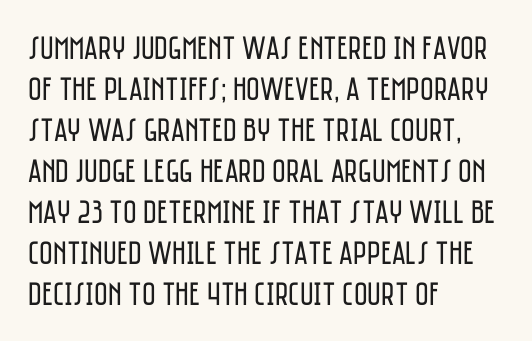
The image shows 33 px regular-weight, condensed sans-serif type, upright; set left-aligned, line spacing 1.24x, normal letter spacing, not underlined; low stroke contrast and a large x-height.
